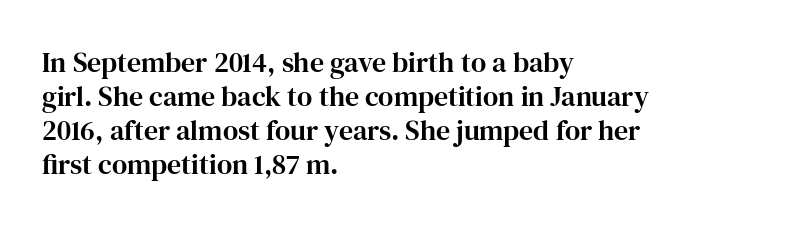
{"serif": "yes", "italic": "no", "width": "normal", "stroke_contrast": "high", "x_height": "medium", "monospaced": "no", "underline": "no", "align": "left", "line_spacing_ratio": 1.22, "letter_spacing": "normal", "letter_spacing_em": 0.0, "glyph_px": 28}
